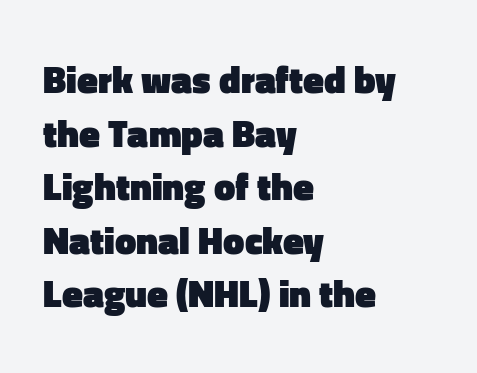
Q: Is the text bold? A: Yes.
Q: Is the text italic (slanted)? A: No, it is upright.
Q: Is the typeface a serif or a sans-serif typeface? A: Sans-serif.
Q: Is the text underlined? A: No.
Q: How is the paragraph aligned? A: Left-aligned.
Q: Is the spacing between letters normal or unusually wide? A: Normal.
Q: Is the spacing between lines tight, normal or loose? A: Normal.
Q: Width (condensed, normal, or wide)? A: Normal.
Q: Stroke contrast? A: Low.
Q: x-height? A: Medium.
Q: Monospaced? A: No.
